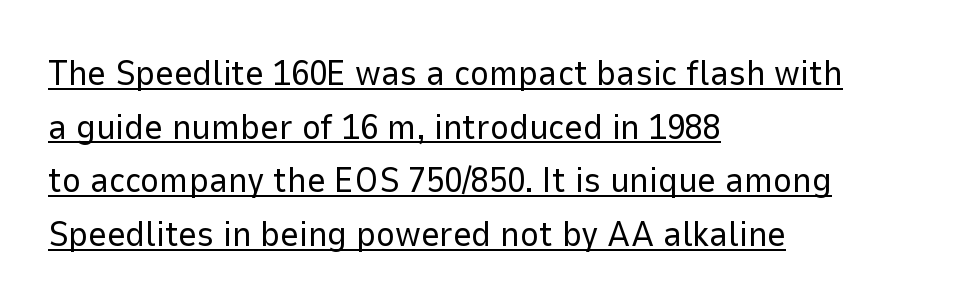
{"serif": "no", "italic": "no", "bold": "no", "weight": "regular", "width": "normal", "stroke_contrast": "low", "x_height": "medium", "monospaced": "no", "underline": "yes", "align": "left", "line_spacing": "normal", "line_spacing_ratio": 1.49, "letter_spacing": "normal", "letter_spacing_em": 0.0, "glyph_px": 36}
